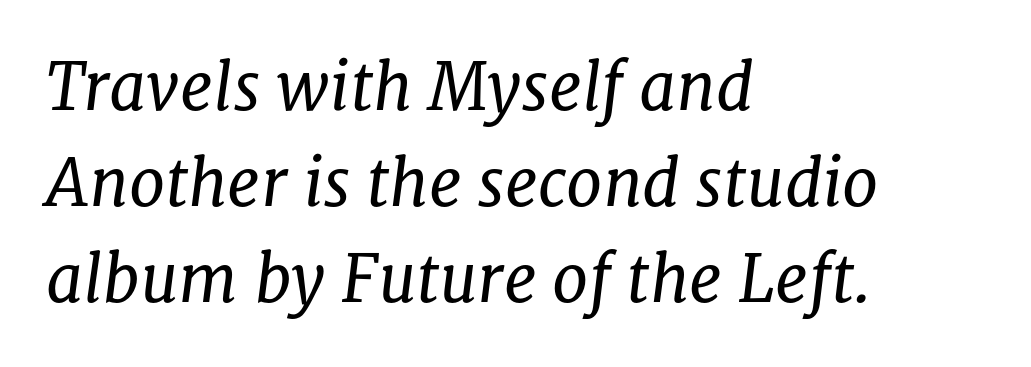
Q: Is the text bold? A: No.
Q: Is the text italic (slanted)? A: Yes, it leans right by about 8 degrees.
Q: Is the typeface a serif or a sans-serif typeface? A: Serif.
Q: Is the text underlined? A: No.
Q: How is the paragraph aligned? A: Left-aligned.
Q: Is the spacing between letters normal or unusually wide? A: Normal.
Q: Is the spacing between lines tight, normal or loose? A: Normal.
Q: Width (condensed, normal, or wide)? A: Normal.
Q: Stroke contrast? A: Low.
Q: x-height? A: Medium.
Q: Monospaced? A: No.
